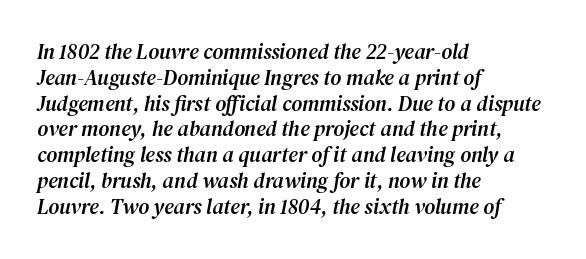
The image shows 21 px text type, italic (leaning right); set left-aligned, line spacing 1.23x, normal letter spacing, not underlined.
